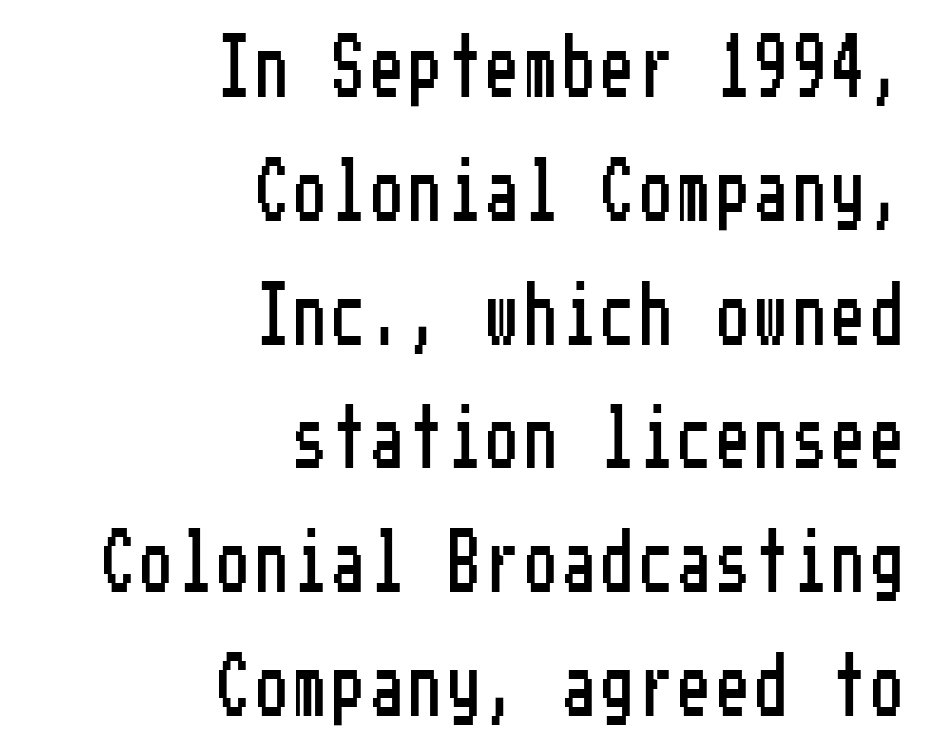
The image shows 61 px condensed sans-serif type, upright; set right-aligned, loose line spacing (2.03x), not underlined; low stroke contrast and a medium x-height.
